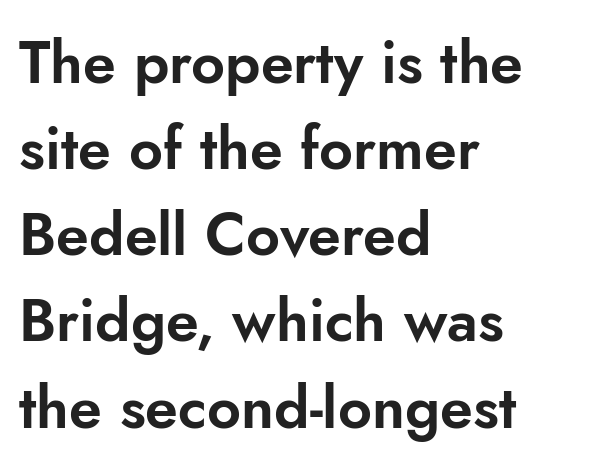
{"serif": "no", "italic": "no", "width": "normal", "stroke_contrast": "low", "x_height": "small", "monospaced": "no", "underline": "no", "align": "left", "line_spacing": "normal", "line_spacing_ratio": 1.46, "letter_spacing": "normal", "letter_spacing_em": 0.0, "glyph_px": 59}
